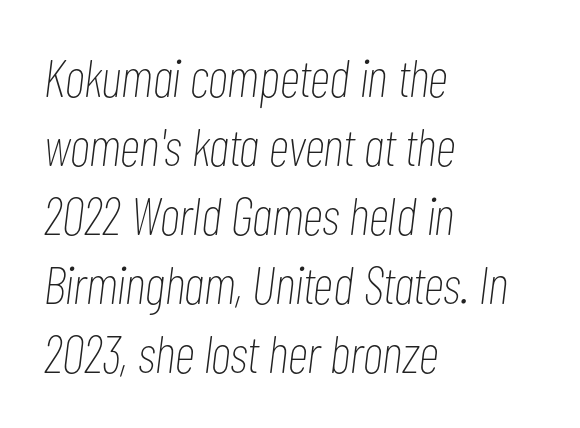
{"italic": "yes", "lean": "right", "slant_degrees": 7, "bold": "no", "weight": "thin", "width": "condensed", "stroke_contrast": "low", "x_height": "medium", "monospaced": "no", "underline": "no", "align": "left", "line_spacing": "normal", "line_spacing_ratio": 1.3, "letter_spacing": "normal", "letter_spacing_em": 0.0, "glyph_px": 53}
